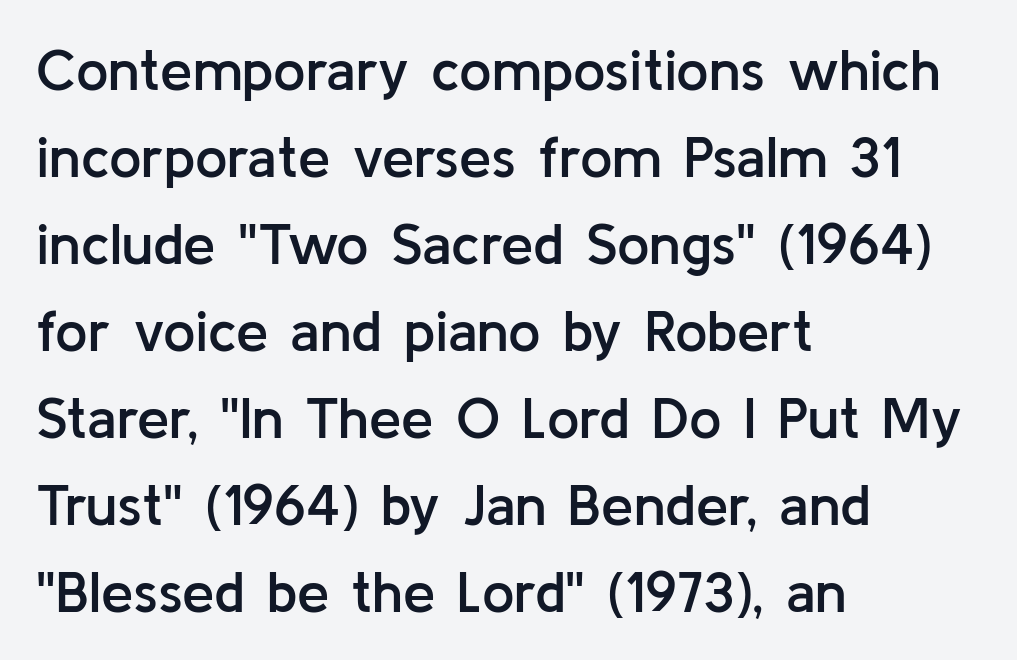
Q: Is the text bold? A: Semi-bold.
Q: Is the text italic (slanted)? A: No, it is upright.
Q: Is the typeface a serif or a sans-serif typeface? A: Sans-serif.
Q: Is the text underlined? A: No.
Q: How is the paragraph aligned? A: Left-aligned.
Q: Is the spacing between letters normal or unusually wide? A: Normal.
Q: Is the spacing between lines tight, normal or loose? A: Normal.
Q: Width (condensed, normal, or wide)? A: Normal.
Q: Stroke contrast? A: Low.
Q: x-height? A: Medium.
Q: Monospaced? A: No.
